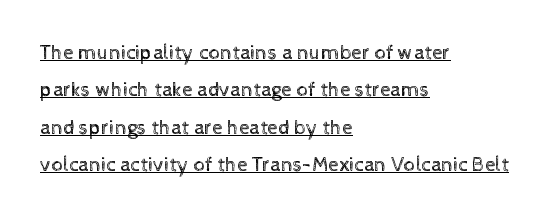
{"italic": "no", "bold": "no", "underline": "yes", "align": "left", "line_spacing_ratio": 1.78, "letter_spacing": "normal", "letter_spacing_em": 0.0, "glyph_px": 21}
